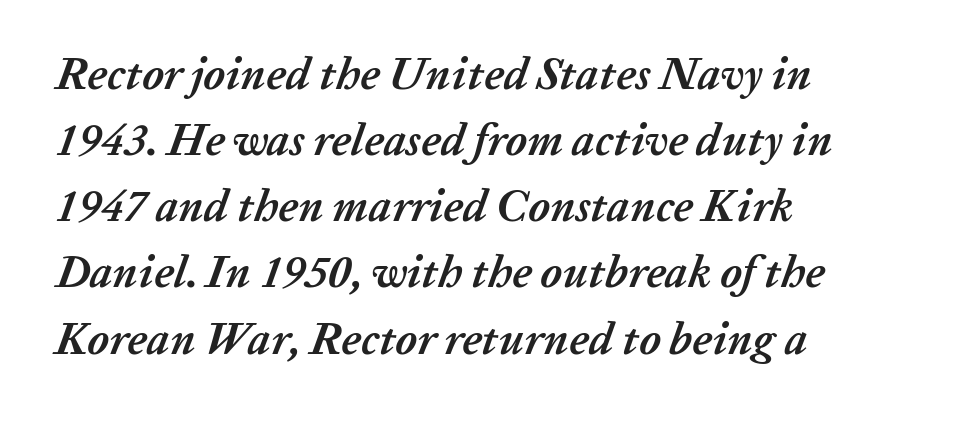
{"italic": "yes", "lean": "right", "slant_degrees": 20, "bold": "yes", "weight": "semibold", "width": "normal", "stroke_contrast": "low", "x_height": "medium", "monospaced": "no", "underline": "no", "align": "left", "line_spacing": "normal", "line_spacing_ratio": 1.47, "letter_spacing": "normal", "letter_spacing_em": 0.0, "glyph_px": 45}
